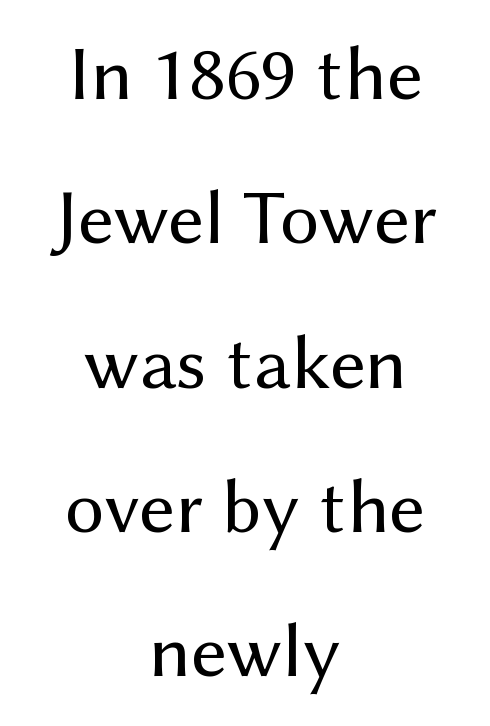
The image shows 78 px regular-weight sans-serif type, upright; set centered, line spacing 1.85x, normal letter spacing, not underlined; medium stroke contrast and a medium x-height.
